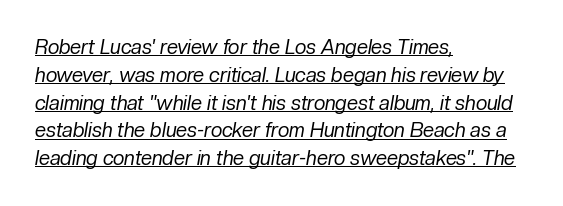
Q: Is the text bold? A: No.
Q: Is the text italic (slanted)? A: Yes, it leans right by about 10 degrees.
Q: Is the text underlined? A: Yes.
Q: How is the paragraph aligned? A: Left-aligned.
Q: Is the spacing between letters normal or unusually wide? A: Normal.
Q: Is the spacing between lines tight, normal or loose? A: Normal.
